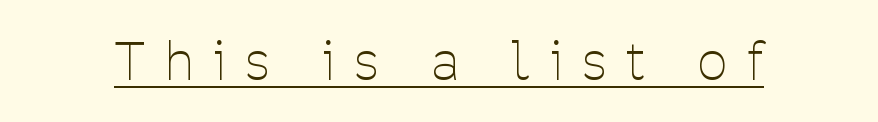
Q: Is the text bold? A: No.
Q: Is the text italic (slanted)? A: No, it is upright.
Q: Is the typeface a serif or a sans-serif typeface? A: Sans-serif.
Q: Is the text underlined? A: Yes.
Q: Is the spacing between letters normal or unusually wide? A: Unusually wide.
Q: Width (condensed, normal, or wide)? A: Condensed.
Q: Stroke contrast? A: Low.
Q: x-height? A: Medium.
Q: Monospaced? A: No.
